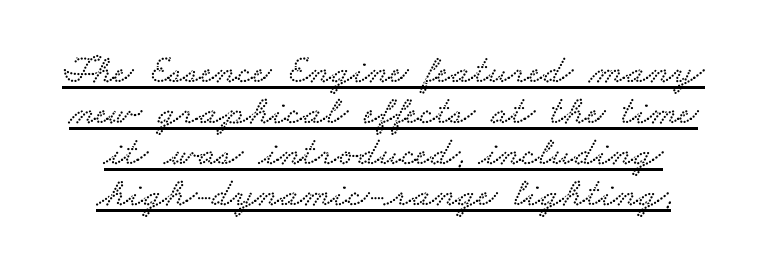
The passage shown is typed in a proportional face where columns would drift. Is there much room between lines? No — they nearly touch. The sample's only ornament is a line tracing under the words. Tracking here is standard; glyphs follow each other at the usual distance. The typeface chosen for these lines features serifs.
